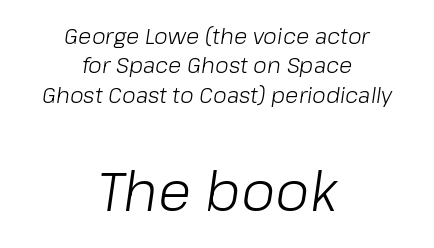
Q: Is the text bold? A: No.
Q: Is the text italic (slanted)? A: Yes, it leans right by about 8 degrees.
Q: Is the text underlined? A: No.
Q: How is the paragraph aligned? A: Centered.
Q: Is the spacing between letters normal or unusually wide? A: Normal.
Q: Is the spacing between lines tight, normal or loose? A: Normal.
Q: Which block of text is set in a larger size, the first (top) or the second (bottom)? A: The second (bottom) one.
Q: Width (condensed, normal, or wide)? A: Normal.
Q: Stroke contrast? A: Low.
Q: x-height? A: Medium.
Q: Monospaced? A: No.
